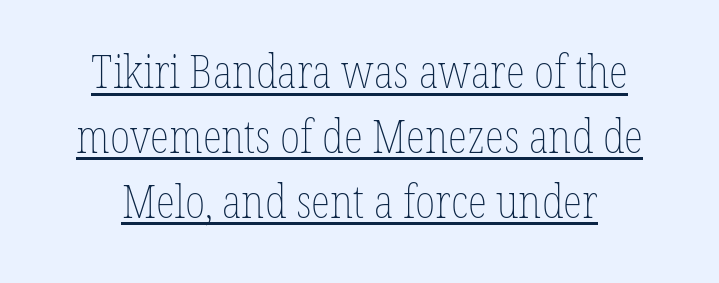
The line texture is even and compact thanks to regular tracking. A continuous stroke trails under the words, as in a hyperlink. Here the designer chose a conventional face with non-uniform glyph widths. This sample uses an upright cut, with every glyph sitting square on the baseline. This reads as an unemphasized weight, regular at the heaviest.
